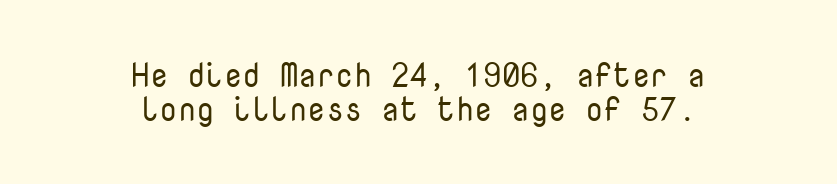
In terms of letterform style, serifs are entirely absent. The typeface has the unassuming heft of standard copy or less. Teacher's note: observe the equal gaps on both sides — that is centered alignment. Characters remain perfectly vertical along every line.
